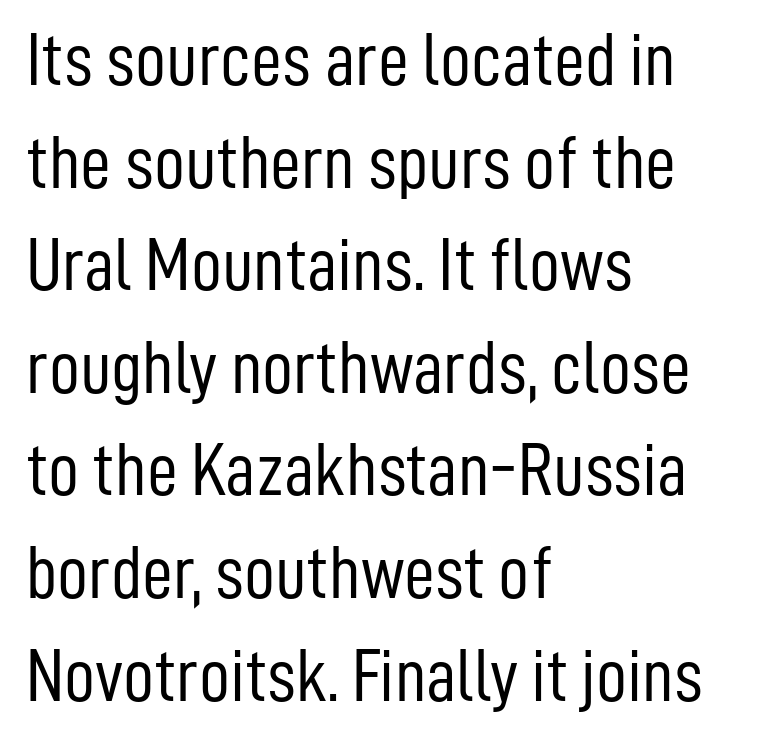
{"serif": "no", "italic": "no", "bold": "no", "weight": "light", "width": "condensed", "stroke_contrast": "low", "x_height": "medium", "monospaced": "no", "underline": "no", "align": "left", "line_spacing": "normal", "line_spacing_ratio": 1.35, "letter_spacing": "normal", "letter_spacing_em": 0.0, "glyph_px": 76}
